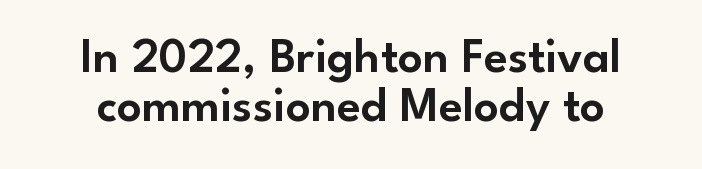
{"serif": "no", "italic": "no", "width": "normal", "stroke_contrast": "low", "x_height": "small", "monospaced": "no", "underline": "no", "line_spacing": "tight", "line_spacing_ratio": 1.0, "letter_spacing": "normal", "letter_spacing_em": 0.0, "glyph_px": 49}
